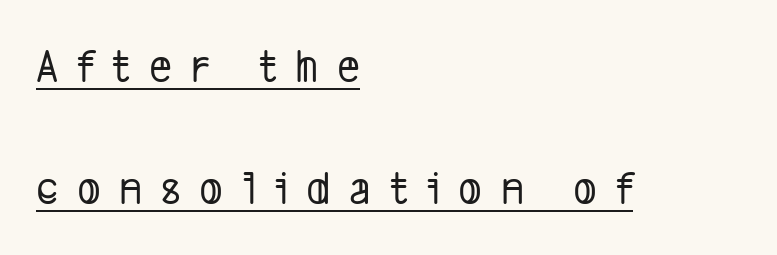
The image shows 49 px condensed sans-serif type; set left-aligned, loose line spacing (2.49x), unusually wide letter spacing (+0.38 em), underlined; low stroke contrast and a medium x-height.
